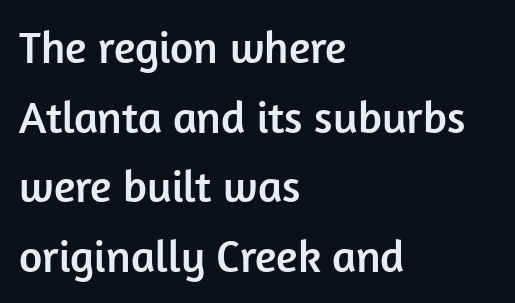
The image shows 45 px sans-serif type, upright; set left-aligned, normal line spacing (1.55x), normal letter spacing, not underlined; low stroke contrast and a medium x-height.
